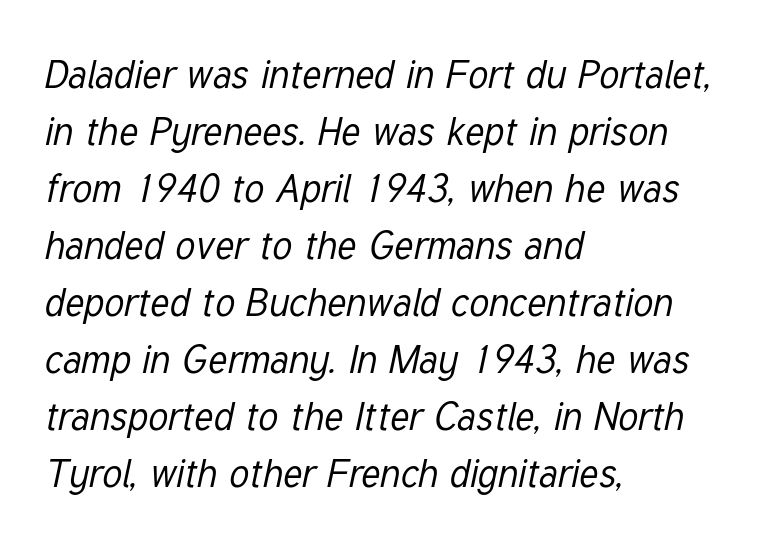
{"italic": "yes", "lean": "right", "slant_degrees": 12, "bold": "no", "weight": "regular", "width": "condensed", "stroke_contrast": "low", "x_height": "medium", "monospaced": "no", "underline": "no", "align": "left", "line_spacing": "normal", "line_spacing_ratio": 1.46, "letter_spacing": "normal", "letter_spacing_em": 0.0, "glyph_px": 39}
